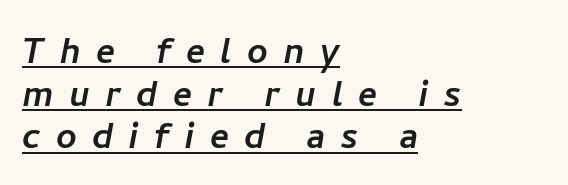
Q: Is the typeface a serif or a sans-serif typeface? A: Sans-serif.
Q: Is the text underlined? A: Yes.
Q: How is the paragraph aligned? A: Left-aligned.
Q: Is the spacing between letters normal or unusually wide? A: Unusually wide.
Q: Is the spacing between lines tight, normal or loose? A: Tight.
Q: Width (condensed, normal, or wide)? A: Normal.
Q: Stroke contrast? A: Low.
Q: x-height? A: Medium.
Q: Monospaced? A: No.
